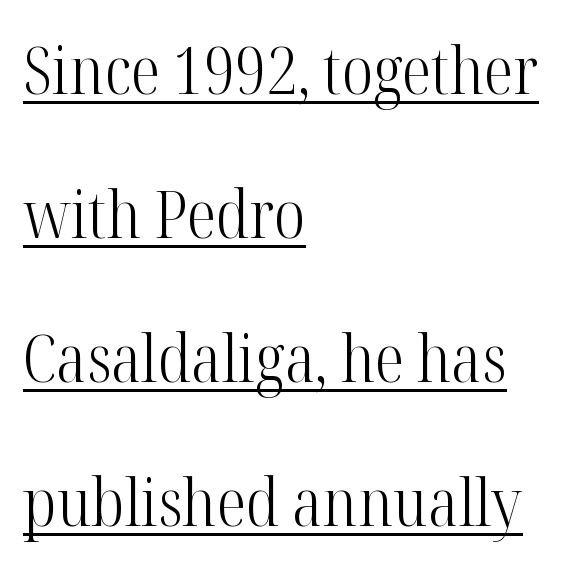
The image shows 66 px light, condensed serif type, upright; set left-aligned, loose line spacing (2.18x), normal letter spacing, underlined; high stroke contrast and a medium x-height.
